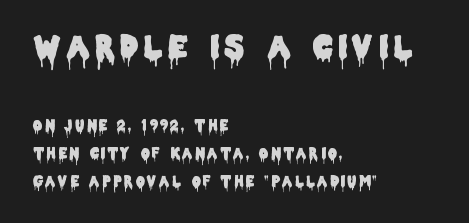
{"serif": "no", "italic": "no", "width": "condensed", "stroke_contrast": "low", "x_height": "large", "monospaced": "no", "underline": "no", "align": "left", "line_spacing": "loose", "line_spacing_ratio": 1.98, "larger_block": "first", "size_ratio": 2.21, "glyph_px": 31}
